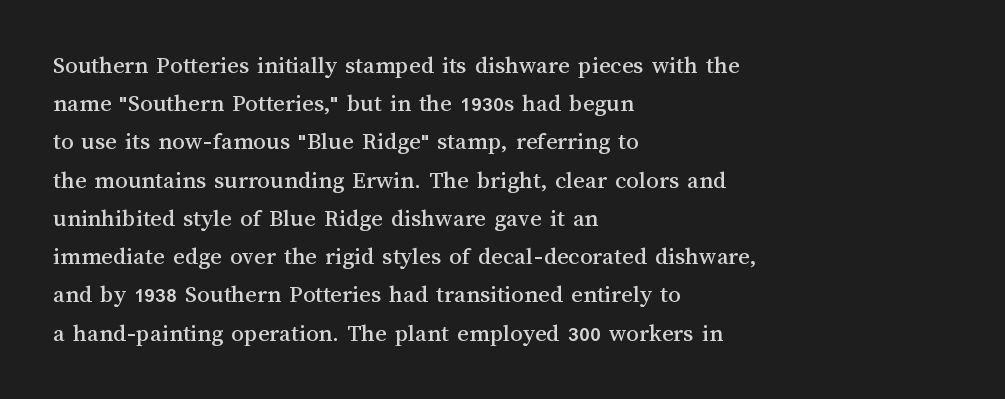
Descenders hang freely into open space. Teacher's note: observe the even left margin — that is flush-left alignment. The vertical gap from one line to the next is medium. If you drew a line through each stem, it would be perfectly vertical. The letters sit at their default tracking, neither squeezed nor spread.
